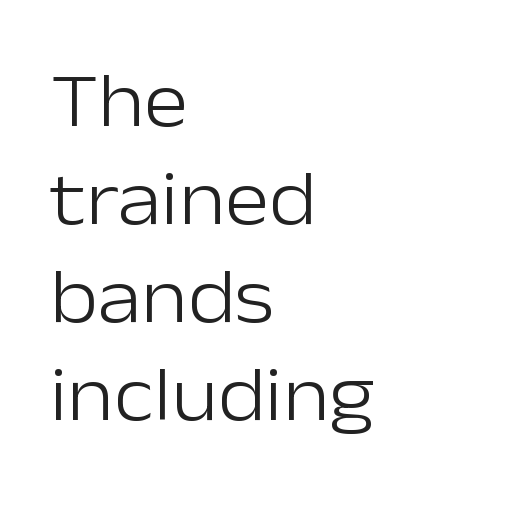
The horizontal fit of the characters is conventional and even. To sum up the face: it is a sans, with no serifs. Unbolded letterforms with no extra heft. Notice how the stems are strictly vertical — no italics here. A clean baseline with only descenders dipping below it.
